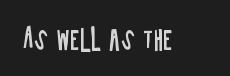
{"italic": "no", "bold": "no", "underline": "no", "letter_spacing": "normal", "letter_spacing_em": 0.0, "glyph_px": 26}
